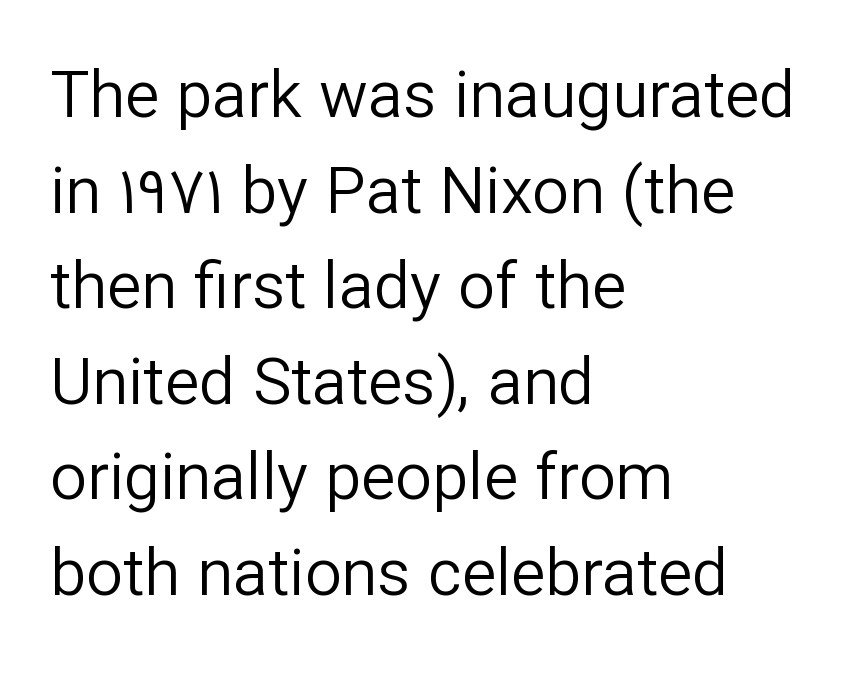
The image shows 65 px regular-weight sans-serif type, upright; set left-aligned, normal line spacing (1.47x), normal letter spacing, not underlined; low stroke contrast and a medium x-height.
